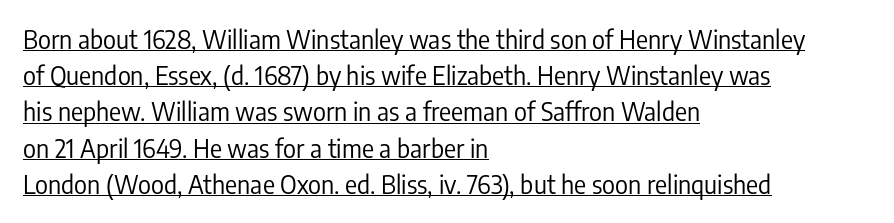
{"italic": "no", "bold": "no", "underline": "yes", "align": "left", "line_spacing": "normal", "line_spacing_ratio": 1.45, "letter_spacing": "normal", "letter_spacing_em": 0.0, "glyph_px": 25}
